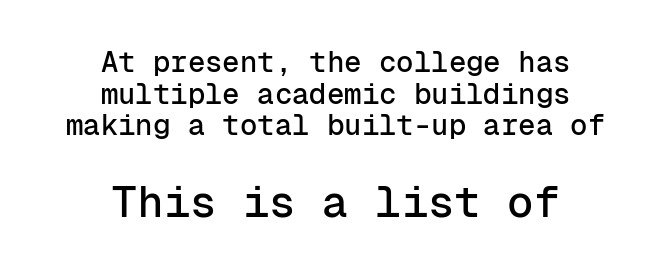
If you squint, the bottom block still reads clearly — it's the larger of the two. A sans-serif font was chosen for this passage. Both edges are ragged and mirror each other, which tells us the setting is centered. Look at the tracking — it's just the regular setting, nothing added. How would I describe the line gaps? Narrow and economical. The typography opts for an upright posture over an oblique one.
